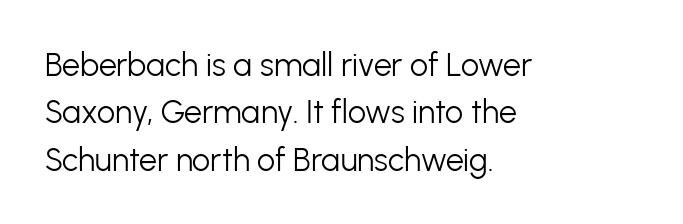
{"serif": "no", "italic": "no", "bold": "no", "weight": "light", "width": "normal", "stroke_contrast": "low", "x_height": "medium", "monospaced": "no", "underline": "no", "align": "left", "line_spacing": "normal", "line_spacing_ratio": 1.48, "letter_spacing": "normal", "letter_spacing_em": 0.0, "glyph_px": 32}
